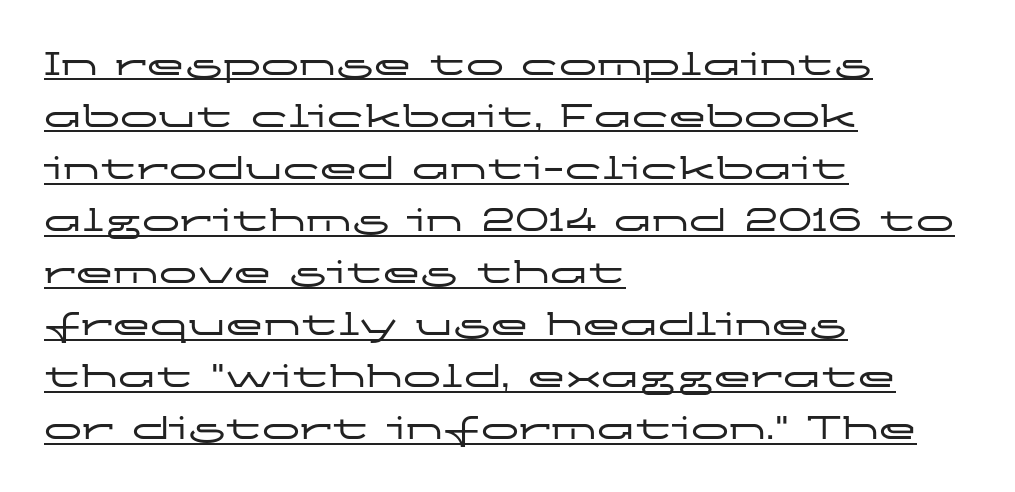
The image shows 38 px wide sans-serif type, upright; set left-aligned, normal line spacing (1.37x), normal letter spacing, underlined; low stroke contrast and a medium x-height.
